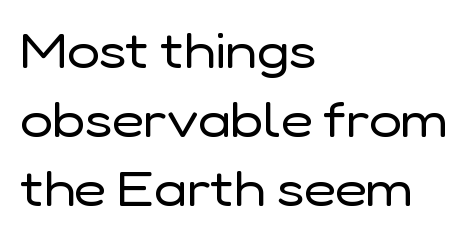
Q: Is the text bold? A: No.
Q: Is the text italic (slanted)? A: No, it is upright.
Q: Is the typeface a serif or a sans-serif typeface? A: Sans-serif.
Q: Is the text underlined? A: No.
Q: How is the paragraph aligned? A: Left-aligned.
Q: Is the spacing between letters normal or unusually wide? A: Normal.
Q: Is the spacing between lines tight, normal or loose? A: Normal.
Q: Width (condensed, normal, or wide)? A: Normal.
Q: Stroke contrast? A: Low.
Q: x-height? A: Medium.
Q: Monospaced? A: No.
